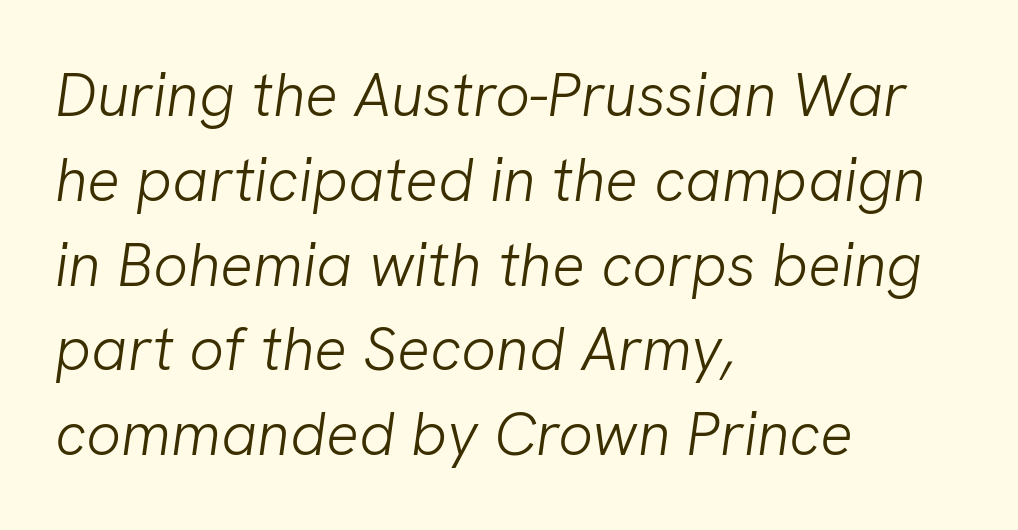
The image shows 61 px light sans-serif type; set left-aligned, normal line spacing (1.39x), normal letter spacing, not underlined; low stroke contrast and a medium x-height.
